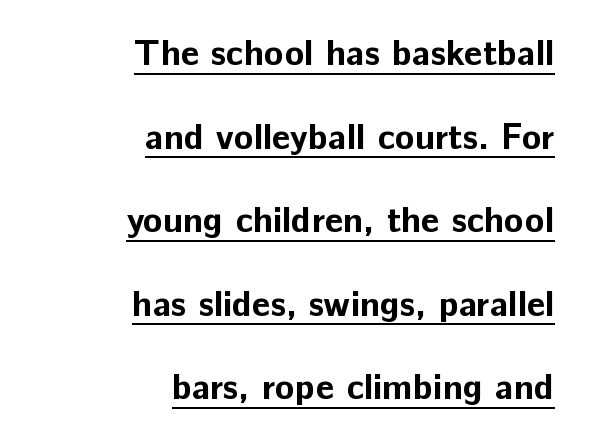
A typesetter would call this zero additional tracking. Note the varied advance widths — an 'i' is clearly narrower than an 'm'. This block would shrink considerably if given ordinary leading; it's expanded now. Upright lettering throughout. I'd describe the lettering as bold — thick and assertive. Notice how the passage keeps a crisp vertical edge on the right only.
